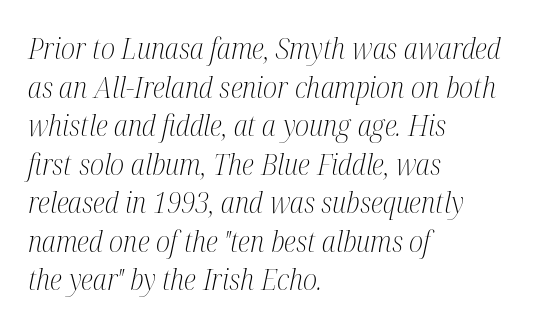
The image shows 29 px light, condensed serif type, italic (leaning right); set left-aligned, normal line spacing (1.33x), normal letter spacing, not underlined; medium stroke contrast and a medium x-height.
